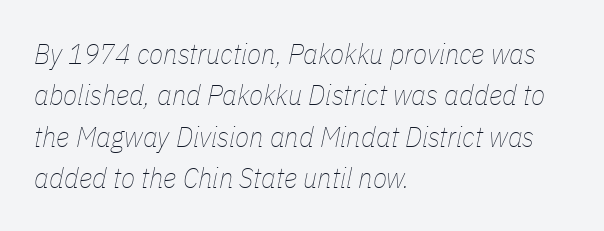
The image shows 29 px thin, condensed type, italic (leaning right); set left-aligned, normal line spacing (1.43x), normal letter spacing, not underlined; low stroke contrast and a medium x-height.
